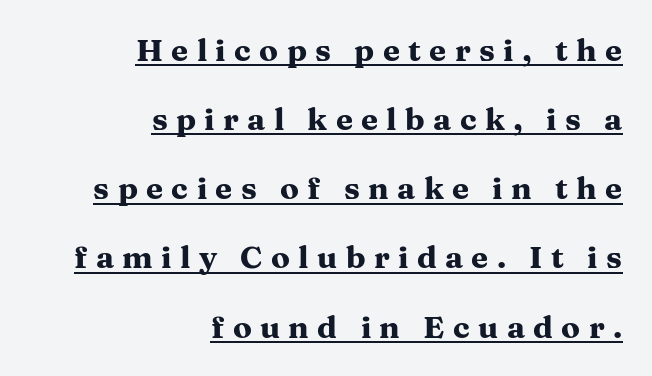
Do the letters lean? They stand straight. The typesetting leans heavy: a genuine bold. Compared with a flush-left layout, this one pins lines to the opposite, right side. This sample carries an underscore along the baseline area. Vertical spacing — loose.
